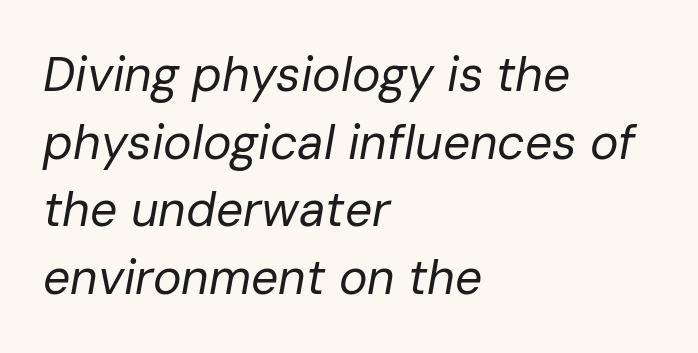
The image shows 48 px regular-weight type, italic (leaning right); set left-aligned, normal line spacing (1.41x), normal letter spacing, not underlined; low stroke contrast and a medium x-height.
